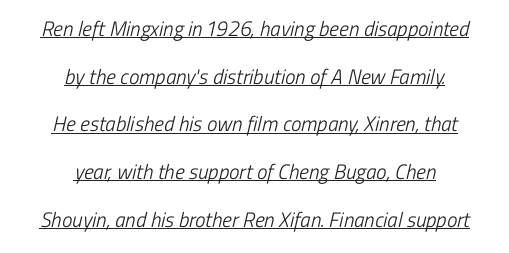
Q: Is the text bold? A: No.
Q: Is the text underlined? A: Yes.
Q: How is the paragraph aligned? A: Centered.
Q: Is the spacing between letters normal or unusually wide? A: Normal.
Q: Is the spacing between lines tight, normal or loose? A: Loose.
